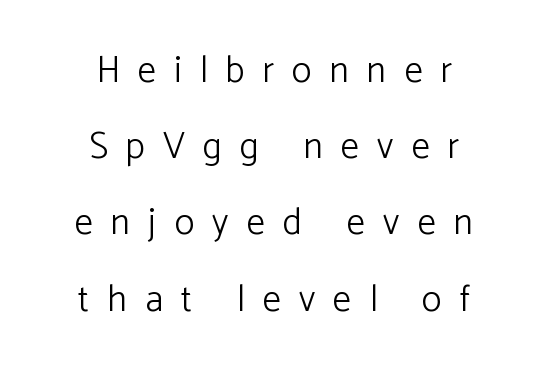
Q: Is the text bold? A: No.
Q: Is the text italic (slanted)? A: No, it is upright.
Q: Is the typeface a serif or a sans-serif typeface? A: Sans-serif.
Q: Is the text underlined? A: No.
Q: How is the paragraph aligned? A: Centered.
Q: Is the spacing between letters normal or unusually wide? A: Unusually wide.
Q: Is the spacing between lines tight, normal or loose? A: Loose.
Q: Width (condensed, normal, or wide)? A: Normal.
Q: Stroke contrast? A: Low.
Q: x-height? A: Medium.
Q: Monospaced? A: No.
